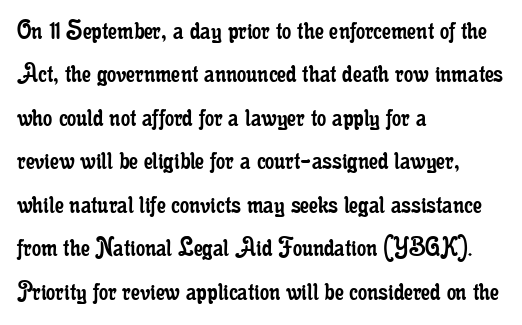
Q: Is the text bold? A: No.
Q: Is the text italic (slanted)? A: No, it is upright.
Q: Is the typeface a serif or a sans-serif typeface? A: Serif.
Q: Is the text underlined? A: No.
Q: How is the paragraph aligned? A: Left-aligned.
Q: Is the spacing between letters normal or unusually wide? A: Normal.
Q: Is the spacing between lines tight, normal or loose? A: Normal.
Q: Width (condensed, normal, or wide)? A: Condensed.
Q: Stroke contrast? A: Low.
Q: x-height? A: Small.
Q: Monospaced? A: No.
